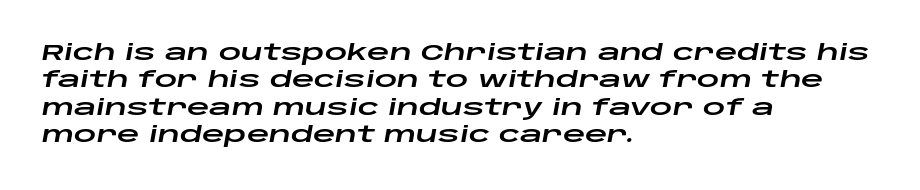
{"italic": "yes", "lean": "right", "slant_degrees": 10, "underline": "no", "align": "left", "line_spacing_ratio": 1.24, "letter_spacing": "normal", "letter_spacing_em": 0.0, "glyph_px": 22}
